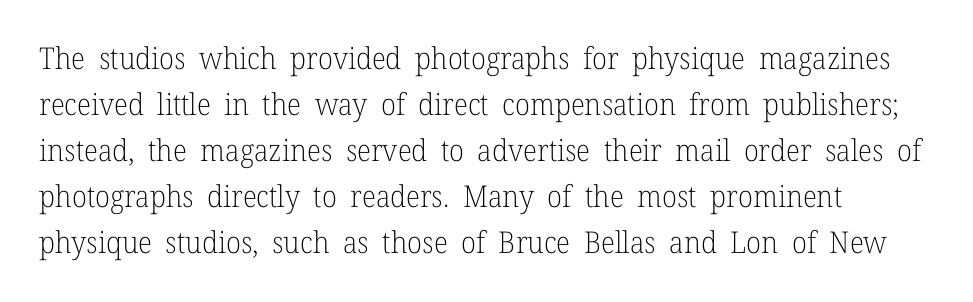
{"serif": "yes", "italic": "no", "bold": "no", "weight": "light", "width": "normal", "stroke_contrast": "low", "x_height": "medium", "monospaced": "no", "underline": "no", "align": "left", "line_spacing": "normal", "line_spacing_ratio": 1.53, "letter_spacing": "normal", "letter_spacing_em": 0.0, "glyph_px": 30}
